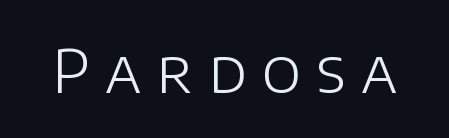
Is the letter spacing exaggerated? Yes — the characters are pushed far apart. Regarding serifs, this sample does without them. Posture: straight, roman, zero tilt. Looks like regular typesetting: each glyph gets only the width it needs. The space beneath each line is pristine and unruled.
